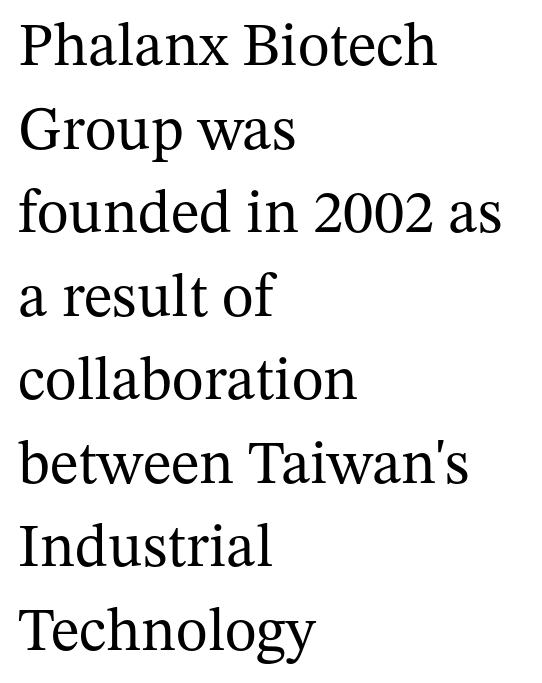
Q: Is the text bold? A: No.
Q: Is the text italic (slanted)? A: No, it is upright.
Q: Is the typeface a serif or a sans-serif typeface? A: Serif.
Q: Is the text underlined? A: No.
Q: How is the paragraph aligned? A: Left-aligned.
Q: Is the spacing between letters normal or unusually wide? A: Normal.
Q: Is the spacing between lines tight, normal or loose? A: Normal.
Q: Width (condensed, normal, or wide)? A: Normal.
Q: Stroke contrast? A: Medium.
Q: x-height? A: Medium.
Q: Monospaced? A: No.
